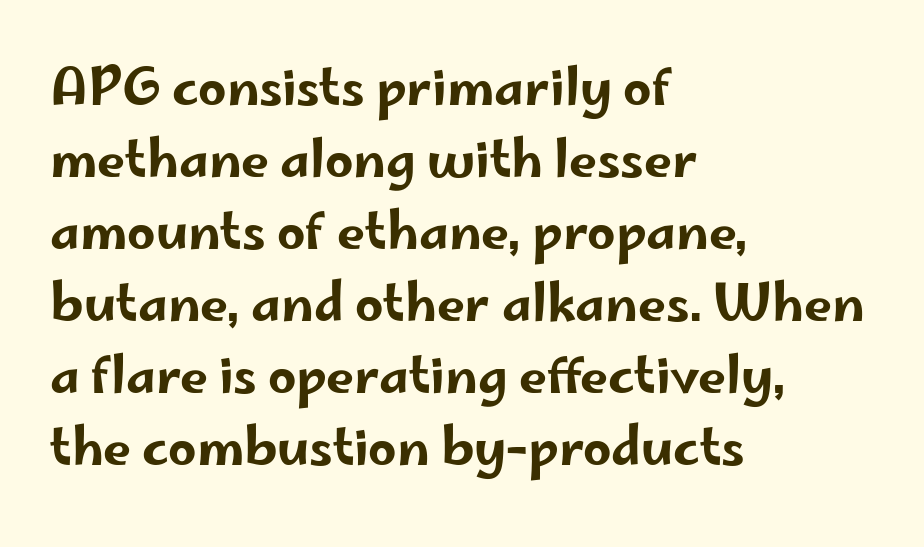
{"serif": "no", "italic": "no", "width": "wide", "stroke_contrast": "low", "x_height": "small", "monospaced": "no", "underline": "no", "align": "left", "line_spacing": "normal", "line_spacing_ratio": 1.44, "letter_spacing": "normal", "letter_spacing_em": 0.0, "glyph_px": 50}
